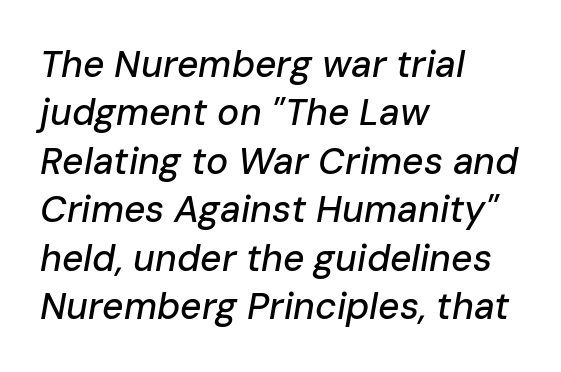
Inter-character spacing is left at the font's built-in metrics. The foot of each line stays bare and open. Leftover space on each line is placed entirely after the last word. You could not count columns in this text — the font is proportionally spaced.
